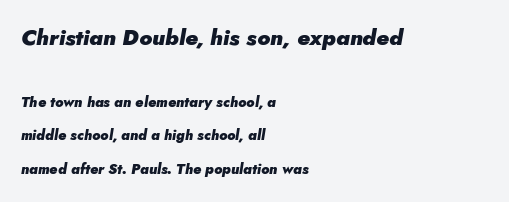
Q: Is the text bold? A: Yes.
Q: Is the text italic (slanted)? A: Yes, it leans right by about 5 degrees.
Q: Is the text underlined? A: No.
Q: How is the paragraph aligned? A: Left-aligned.
Q: Is the spacing between letters normal or unusually wide? A: Normal.
Q: Is the spacing between lines tight, normal or loose? A: Loose.
Q: Which block of text is set in a larger size, the first (top) or the second (bottom)? A: The first (top) one.
